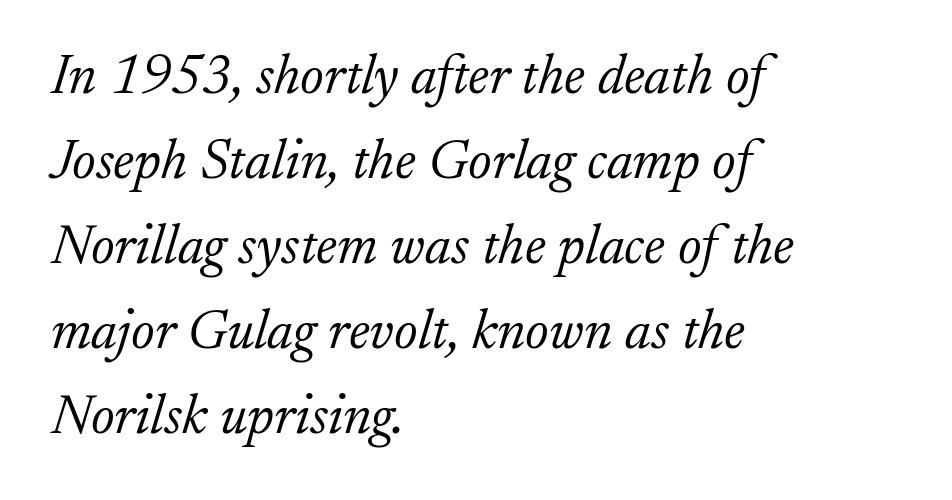
The font family rendered here belongs to the serif group. Has an underline been added? It has not. When letters slant like this, we call the style italic. The weight tops out at a normal text grade. All the whitespace from short lines collects on the right. There is no visible air inserted between adjacent glyphs.
